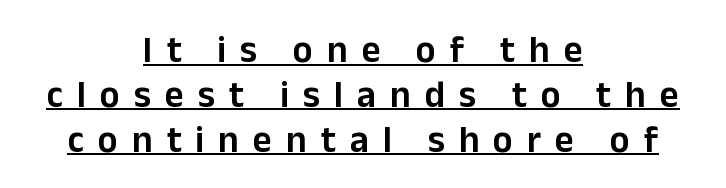
Emphasis is given by a line drawn under the lettering. Spacing between characters has been opened up far beyond the box default. The lettering holds an erect, upright posture throughout. Proportional: the letters do not fall into vertical columns. Type style note: lacks serifs.
